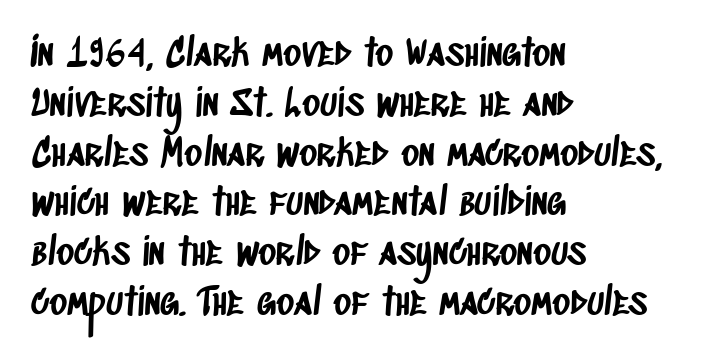
{"serif": "no", "width": "condensed", "stroke_contrast": "low", "x_height": "large", "monospaced": "no", "underline": "no", "align": "left", "line_spacing": "normal", "line_spacing_ratio": 1.31, "letter_spacing": "normal", "letter_spacing_em": 0.0, "glyph_px": 38}
